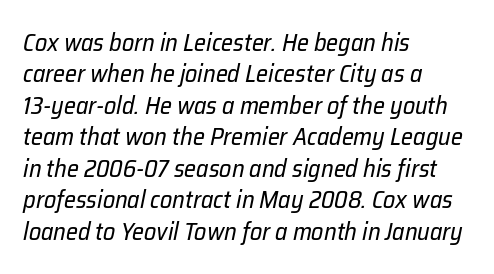
The image shows 24 px text type, italic (leaning right); set left-aligned, normal line spacing (1.31x), normal letter spacing, not underlined.
